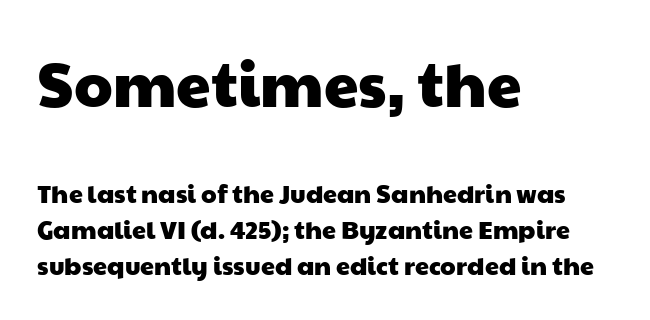
The tracking reads as untouched default to a designer's eye. Horizontal bands of white between lines are of average thickness. Block one is the big one; block two sits smaller underneath. This is sans-serif lettering, the kind often seen on screens and signage. Each letter keeps its own natural width here, so spacing adapts to shape.
